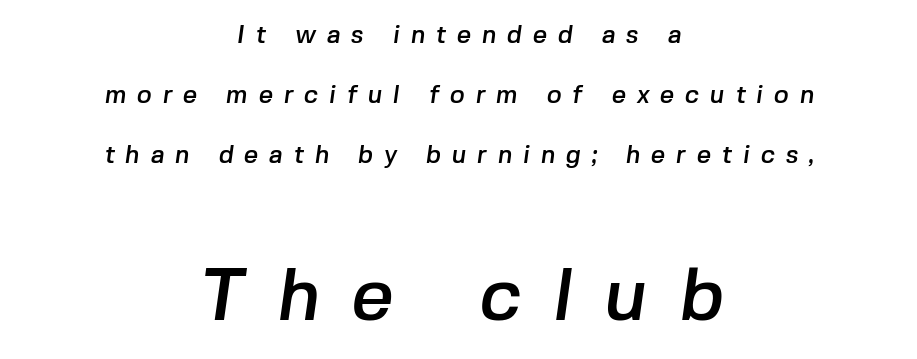
{"serif": "no", "width": "normal", "stroke_contrast": "low", "x_height": "medium", "monospaced": "no", "underline": "no", "align": "center", "line_spacing": "loose", "line_spacing_ratio": 2.41, "letter_spacing": "wide", "letter_spacing_em": 0.43, "larger_block": "second", "size_ratio": 2.96, "glyph_px": 74}
